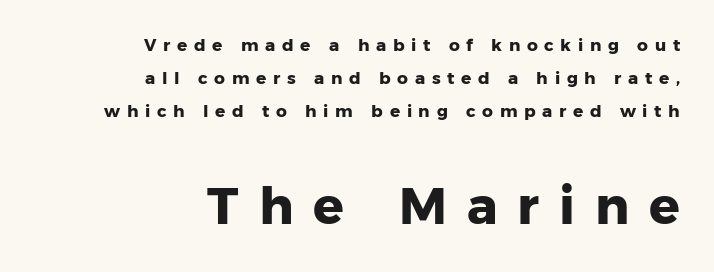
{"serif": "no", "italic": "no", "bold": "yes", "weight": "heavy", "width": "normal", "stroke_contrast": "low", "x_height": "medium", "monospaced": "no", "underline": "no", "align": "right", "line_spacing": "loose", "line_spacing_ratio": 1.95, "letter_spacing": "wide", "letter_spacing_em": 0.39, "larger_block": "second", "size_ratio": 3.0, "glyph_px": 51}
